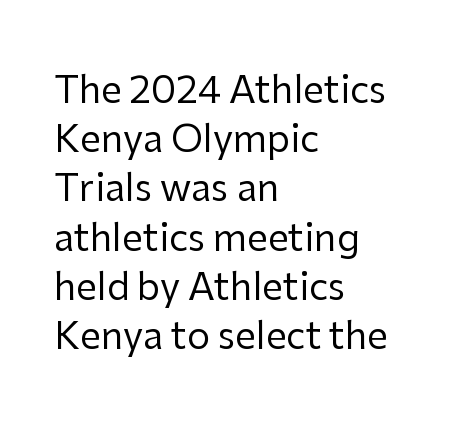
Q: Is the text bold? A: No.
Q: Is the text italic (slanted)? A: No, it is upright.
Q: Is the typeface a serif or a sans-serif typeface? A: Sans-serif.
Q: Is the text underlined? A: No.
Q: How is the paragraph aligned? A: Left-aligned.
Q: Is the spacing between letters normal or unusually wide? A: Normal.
Q: Is the spacing between lines tight, normal or loose? A: Normal.
Q: Width (condensed, normal, or wide)? A: Normal.
Q: Stroke contrast? A: Low.
Q: x-height? A: Medium.
Q: Monospaced? A: No.
